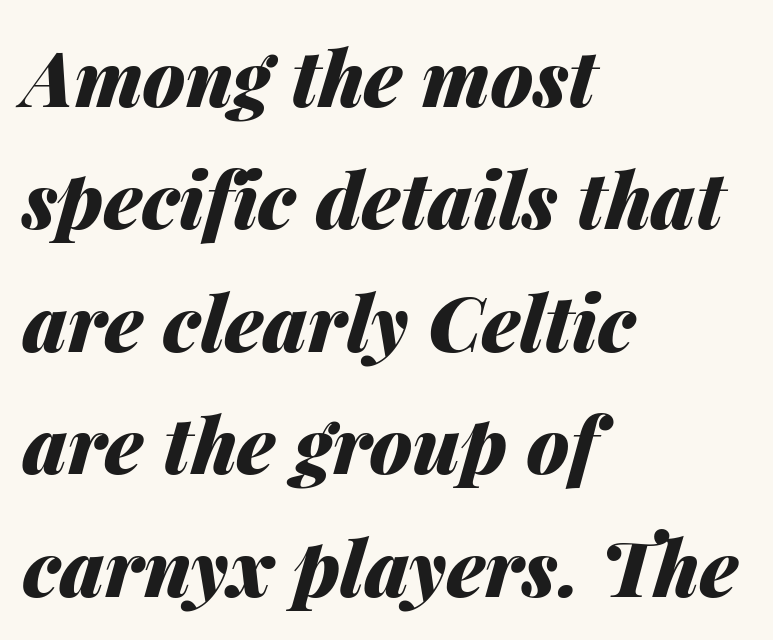
Q: Is the text bold? A: Yes.
Q: Is the text italic (slanted)? A: Yes, it leans right by about 14 degrees.
Q: Is the text underlined? A: No.
Q: How is the paragraph aligned? A: Left-aligned.
Q: Is the spacing between letters normal or unusually wide? A: Normal.
Q: Is the spacing between lines tight, normal or loose? A: Normal.
Q: Width (condensed, normal, or wide)? A: Normal.
Q: Stroke contrast? A: Medium.
Q: x-height? A: Medium.
Q: Monospaced? A: No.
